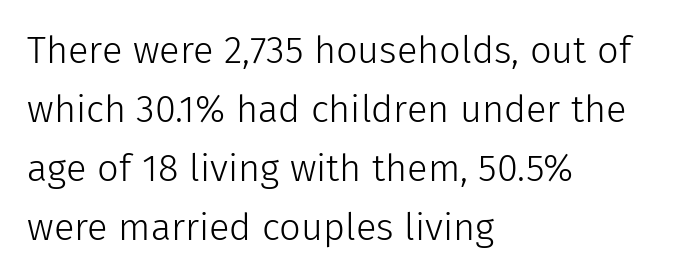
The image shows 38 px light sans-serif type, upright; set left-aligned, normal line spacing (1.55x), normal letter spacing, not underlined; low stroke contrast and a medium x-height.
